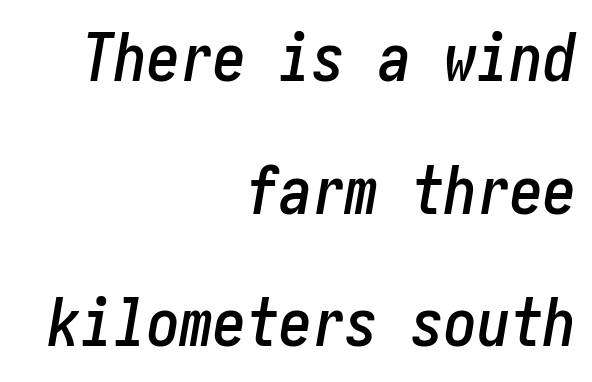
Q: Is the text italic (slanted)? A: Yes, it leans right by about 10 degrees.
Q: Is the text underlined? A: No.
Q: How is the paragraph aligned? A: Right-aligned.
Q: Is the spacing between letters normal or unusually wide? A: Normal.
Q: Is the spacing between lines tight, normal or loose? A: Loose.
Q: Width (condensed, normal, or wide)? A: Condensed.
Q: Stroke contrast? A: Low.
Q: x-height? A: Medium.
